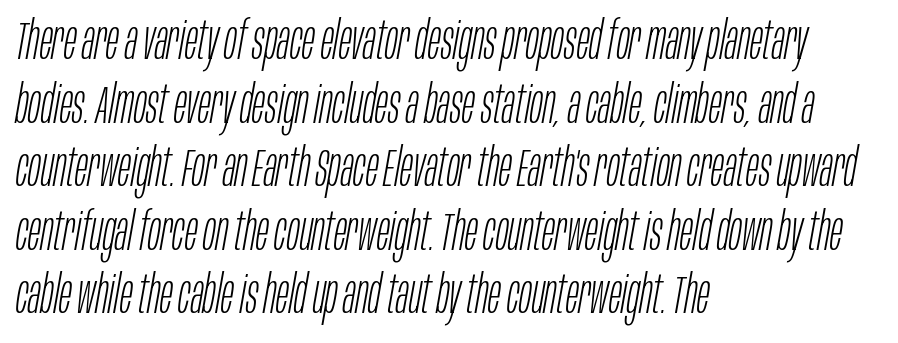
{"italic": "yes", "lean": "right", "slant_degrees": 10, "bold": "no", "weight": "light", "width": "condensed", "stroke_contrast": "low", "x_height": "large", "monospaced": "no", "underline": "no", "align": "left", "line_spacing_ratio": 1.2, "letter_spacing": "normal", "letter_spacing_em": 0.0, "glyph_px": 53}
